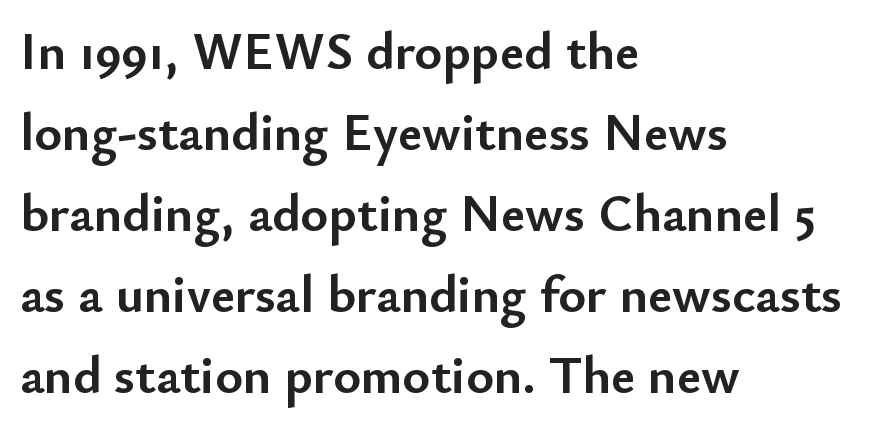
Q: Is the text bold? A: Yes.
Q: Is the text italic (slanted)? A: No, it is upright.
Q: Is the typeface a serif or a sans-serif typeface? A: Sans-serif.
Q: Is the text underlined? A: No.
Q: How is the paragraph aligned? A: Left-aligned.
Q: Is the spacing between letters normal or unusually wide? A: Normal.
Q: Is the spacing between lines tight, normal or loose? A: Normal.
Q: Width (condensed, normal, or wide)? A: Normal.
Q: Stroke contrast? A: Low.
Q: x-height? A: Small.
Q: Monospaced? A: No.
